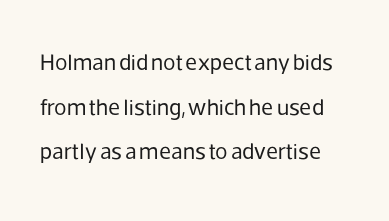
{"italic": "no", "bold": "no", "underline": "no", "line_spacing": "loose", "line_spacing_ratio": 1.94, "letter_spacing": "normal", "letter_spacing_em": 0.0, "glyph_px": 23}
